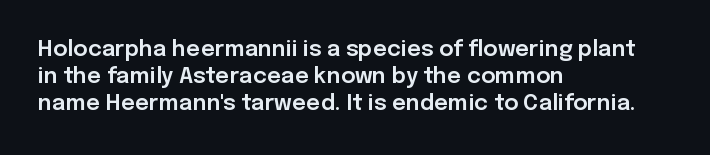
Q: Is the text italic (slanted)? A: No, it is upright.
Q: Is the text underlined? A: No.
Q: How is the paragraph aligned? A: Left-aligned.
Q: Is the spacing between letters normal or unusually wide? A: Normal.
